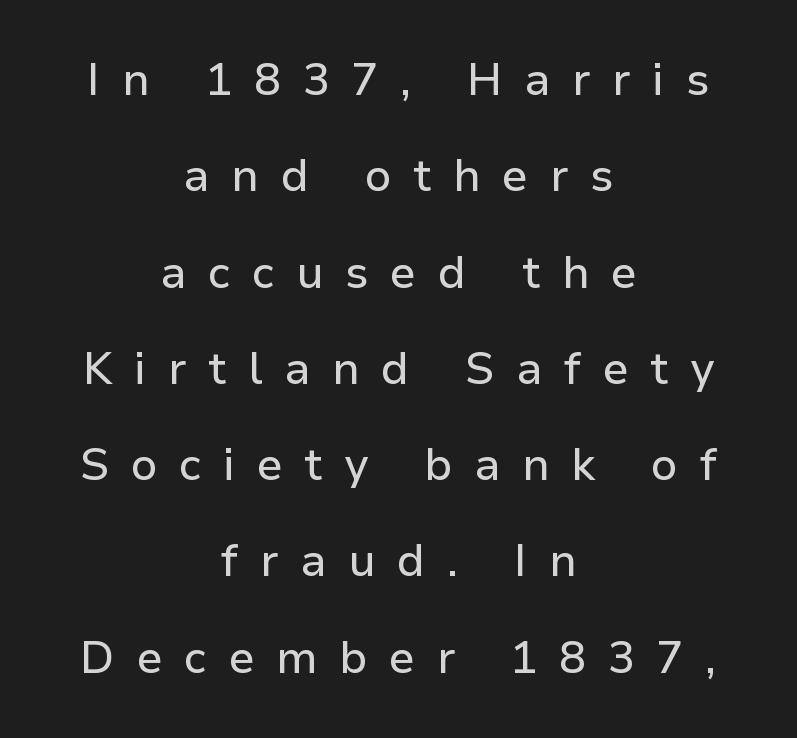
{"serif": "no", "italic": "no", "width": "normal", "stroke_contrast": "low", "x_height": "medium", "monospaced": "no", "underline": "no", "align": "center", "line_spacing": "loose", "line_spacing_ratio": 2.14, "letter_spacing": "wide", "letter_spacing_em": 0.48, "glyph_px": 45}
